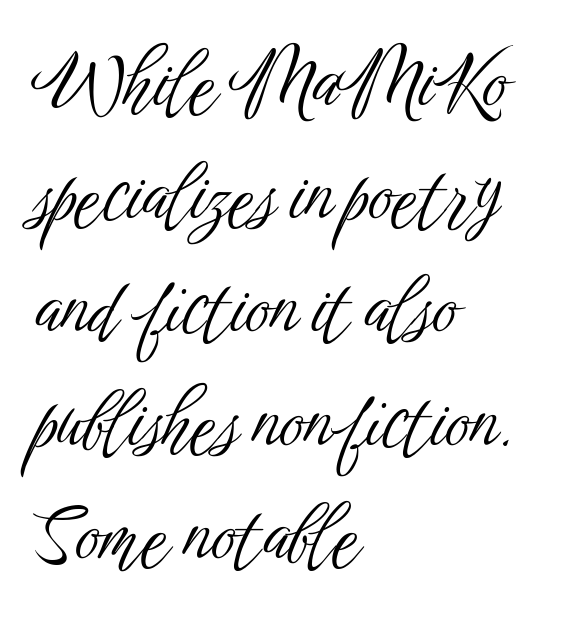
{"serif": "no", "bold": "no", "weight": "light", "width": "condensed", "stroke_contrast": "low", "x_height": "medium", "monospaced": "no", "underline": "no", "align": "left", "line_spacing": "normal", "line_spacing_ratio": 1.51, "letter_spacing": "normal", "letter_spacing_em": 0.0, "glyph_px": 75}
